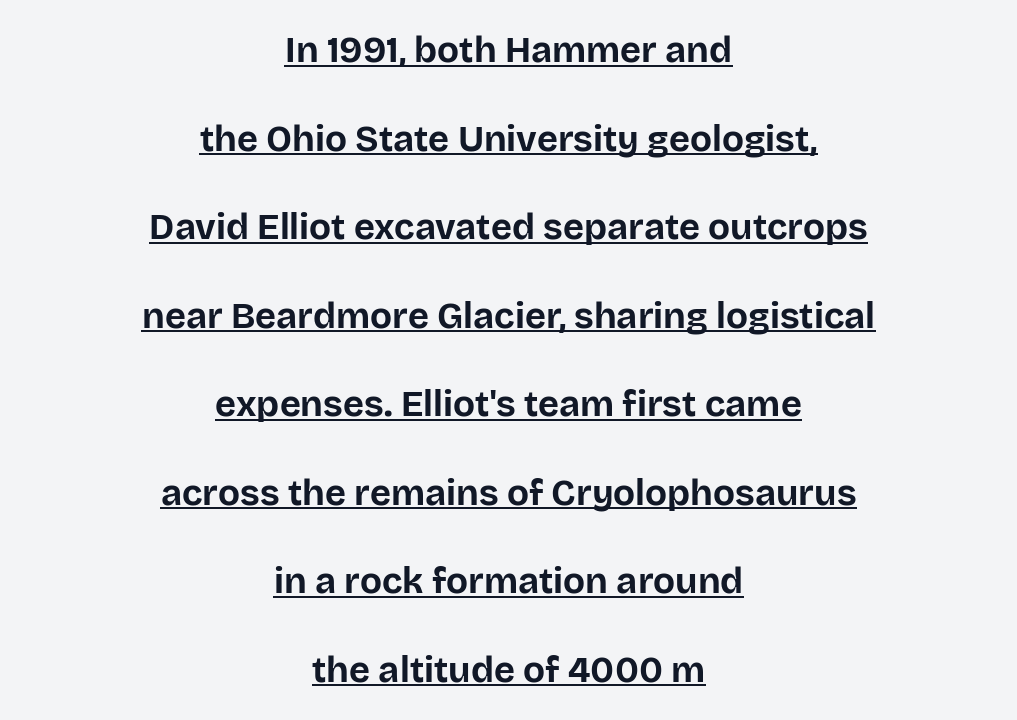
Q: Is the text bold? A: Yes.
Q: Is the text italic (slanted)? A: No, it is upright.
Q: Is the typeface a serif or a sans-serif typeface? A: Sans-serif.
Q: Is the text underlined? A: Yes.
Q: How is the paragraph aligned? A: Centered.
Q: Is the spacing between letters normal or unusually wide? A: Normal.
Q: Is the spacing between lines tight, normal or loose? A: Loose.
Q: Width (condensed, normal, or wide)? A: Normal.
Q: Stroke contrast? A: Low.
Q: x-height? A: Large.
Q: Monospaced? A: No.
